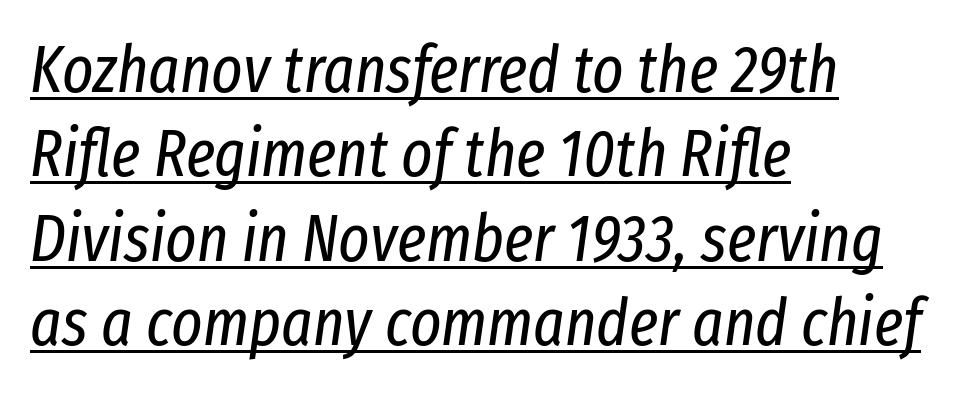
{"italic": "yes", "lean": "right", "slant_degrees": 8, "bold": "no", "weight": "regular", "width": "condensed", "stroke_contrast": "low", "x_height": "medium", "monospaced": "no", "underline": "yes", "align": "left", "line_spacing": "normal", "line_spacing_ratio": 1.28, "letter_spacing": "normal", "letter_spacing_em": 0.0, "glyph_px": 66}
